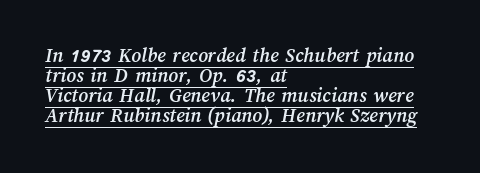
The image shows 21 px text type; set left-aligned, tight line spacing (0.96x), normal letter spacing, underlined.
